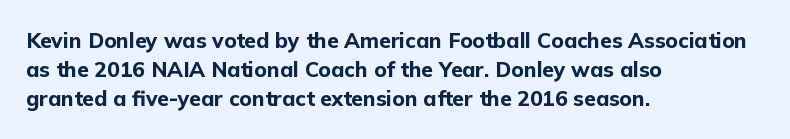
The image shows 21 px bold type, upright; set left-aligned, normal line spacing (1.39x), normal letter spacing, not underlined.
